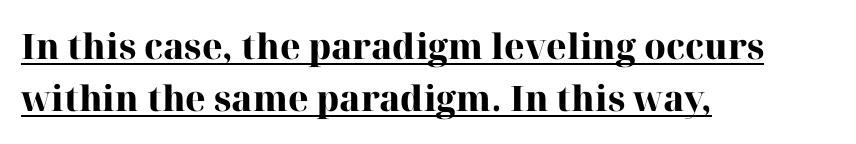
{"serif": "yes", "italic": "no", "bold": "yes", "weight": "heavy", "width": "normal", "stroke_contrast": "high", "x_height": "medium", "monospaced": "no", "underline": "yes", "align": "left", "line_spacing": "normal", "line_spacing_ratio": 1.49, "letter_spacing": "normal", "letter_spacing_em": 0.0, "glyph_px": 35}
